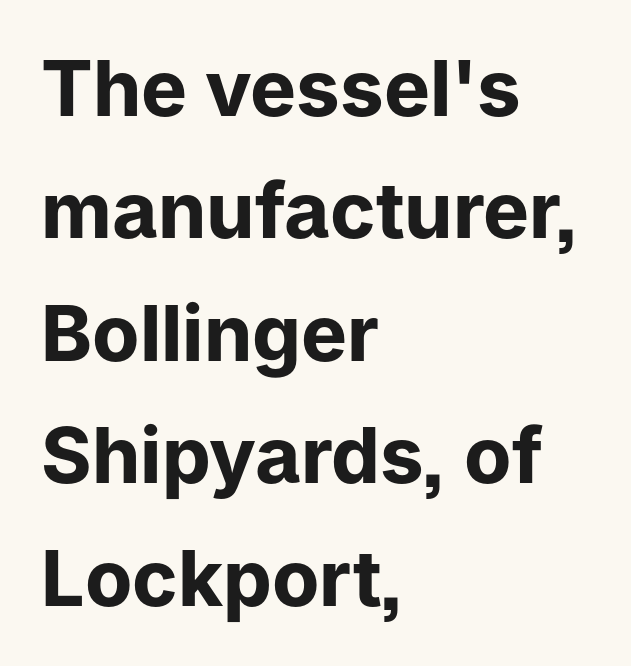
{"serif": "no", "italic": "no", "bold": "yes", "weight": "bold", "width": "normal", "stroke_contrast": "low", "x_height": "medium", "monospaced": "no", "underline": "no", "align": "left", "line_spacing": "normal", "line_spacing_ratio": 1.59, "letter_spacing": "normal", "letter_spacing_em": 0.0, "glyph_px": 77}
